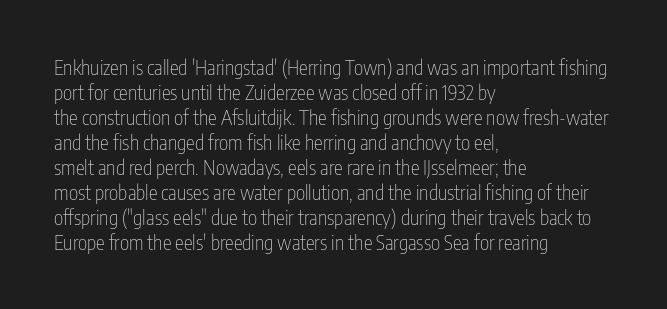
Underline: absent. These glyphs show unthickened strokes, regular width or finer. The leading is moderate, giving the passage an even texture. Upright lettering throughout.
